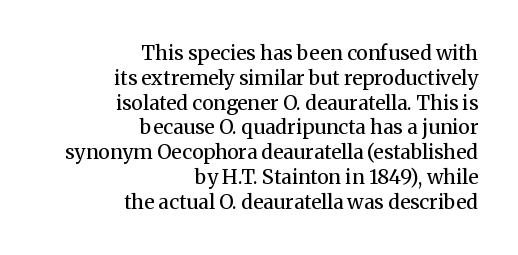
{"italic": "no", "bold": "no", "underline": "no", "align": "right", "line_spacing_ratio": 1.24, "letter_spacing": "normal", "letter_spacing_em": 0.0, "glyph_px": 20}
